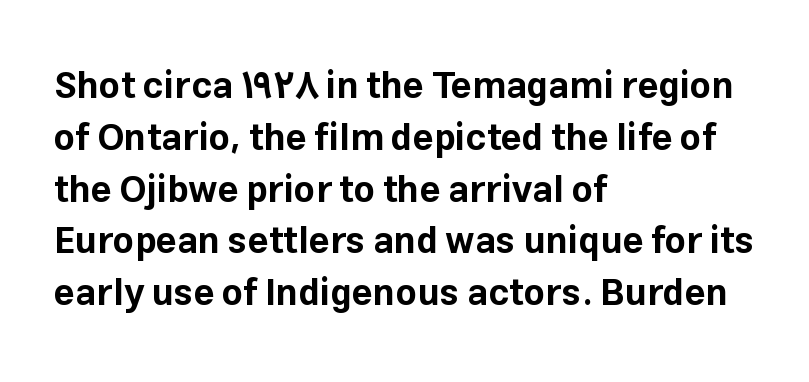
{"serif": "no", "italic": "no", "bold": "yes", "weight": "bold", "width": "normal", "stroke_contrast": "low", "x_height": "medium", "monospaced": "no", "underline": "no", "align": "left", "line_spacing": "normal", "line_spacing_ratio": 1.4, "letter_spacing": "normal", "letter_spacing_em": 0.0, "glyph_px": 37}
